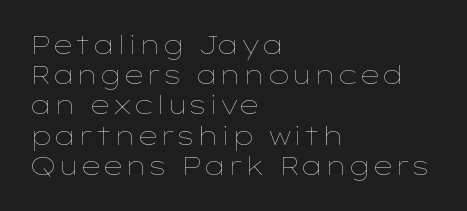
In terms of posture, this sample is upright. The rendering keeps characters at their native spacing. Caption: face not bold, strokes unweighted. The string is rendered with underlining switched off. Horizontal alignment here is leftward, the default for most running prose.
